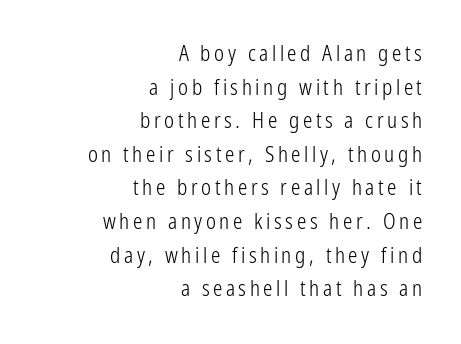
Q: Is the text bold? A: No.
Q: Is the text italic (slanted)? A: No, it is upright.
Q: Is the text underlined? A: No.
Q: How is the paragraph aligned? A: Right-aligned.
Q: Is the spacing between lines tight, normal or loose? A: Normal.
